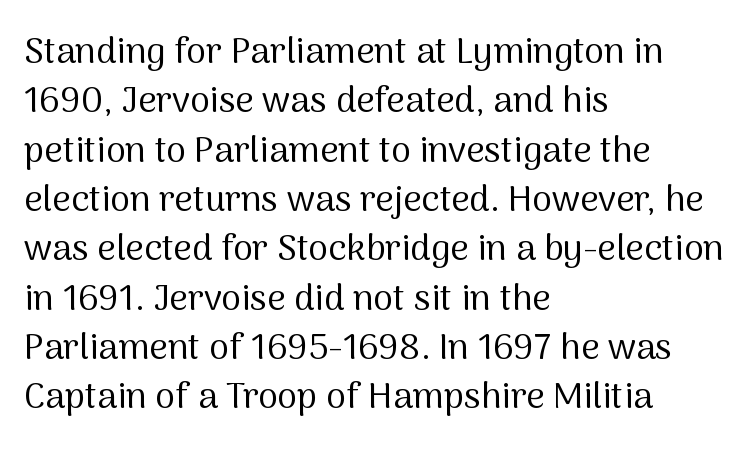
Q: Is the text bold? A: No.
Q: Is the text italic (slanted)? A: No, it is upright.
Q: Is the typeface a serif or a sans-serif typeface? A: Sans-serif.
Q: Is the text underlined? A: No.
Q: How is the paragraph aligned? A: Left-aligned.
Q: Is the spacing between letters normal or unusually wide? A: Normal.
Q: Is the spacing between lines tight, normal or loose? A: Normal.
Q: Width (condensed, normal, or wide)? A: Normal.
Q: Stroke contrast? A: Medium.
Q: x-height? A: Medium.
Q: Monospaced? A: No.
